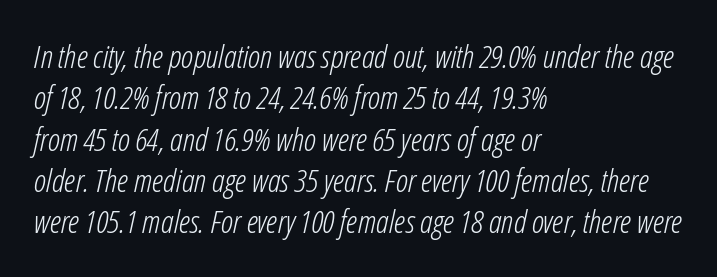
Caption: face not bold, strokes unweighted. When letters slant like this, we call the style italic. The type is set solid horizontally, with unmodified tracking. The vertical gap from one line to the next is medium.
